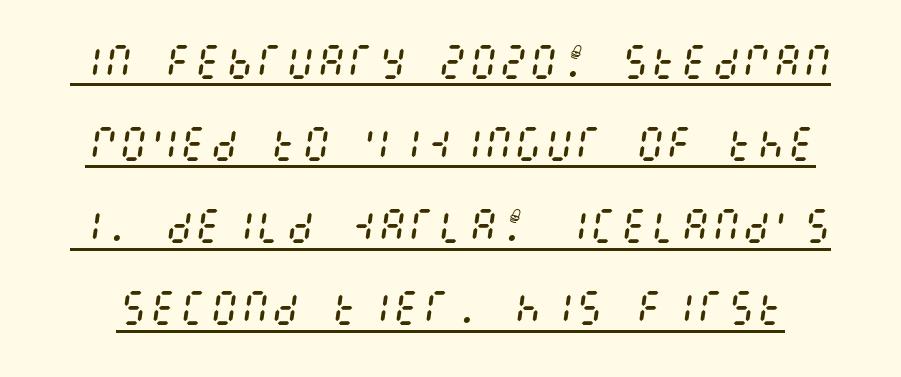
{"italic": "yes", "lean": "right", "slant_degrees": 8, "bold": "no", "weight": "regular", "width": "condensed", "stroke_contrast": "medium", "x_height": "large", "underline": "yes", "line_spacing": "loose", "line_spacing_ratio": 2.16, "letter_spacing": "normal", "letter_spacing_em": 0.0, "glyph_px": 38}
